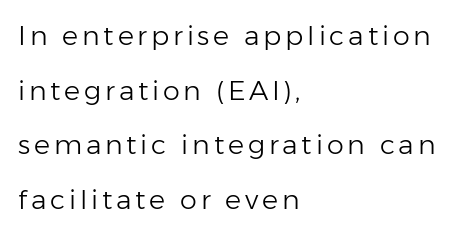
The image shows 27 px text type, upright; set left-aligned, loose line spacing (2.02x), not underlined.
